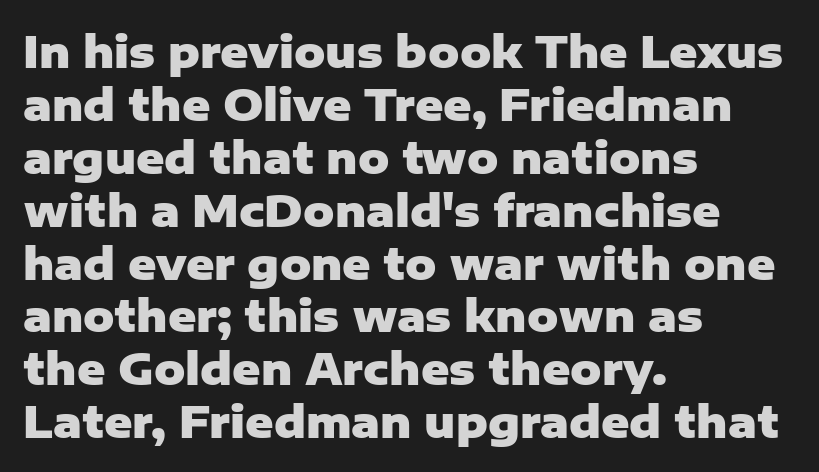
{"serif": "no", "italic": "no", "bold": "yes", "weight": "heavy", "width": "normal", "stroke_contrast": "low", "x_height": "medium", "monospaced": "no", "underline": "no", "align": "left", "line_spacing_ratio": 1.23, "letter_spacing": "normal", "letter_spacing_em": 0.0, "glyph_px": 43}
